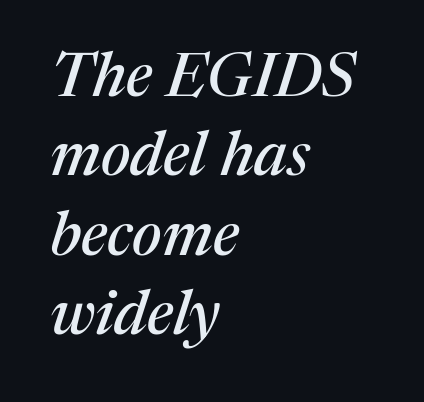
Beneath every word, the page is bare. These lines are rendered in a variable-pitch font. The passage is arranged the way most books set body copy — flush left. Short note: letters normally spaced. Regular leading. Yep, that's italic — everything's leaning.
